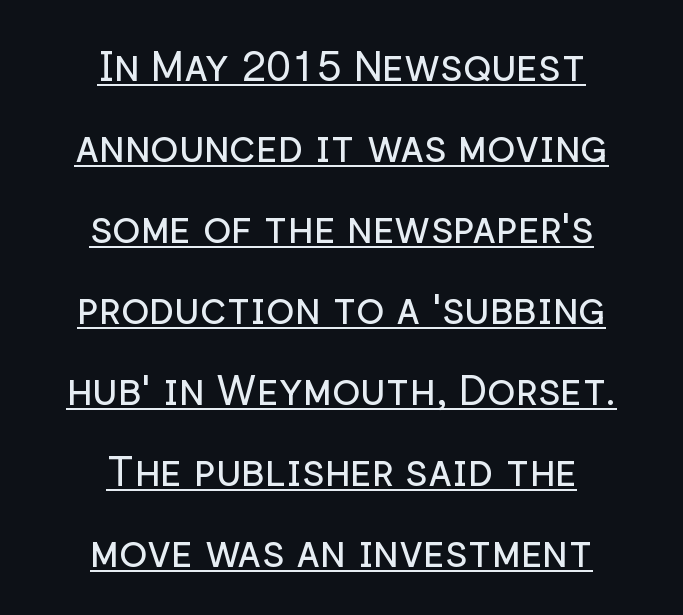
Q: Is the text bold? A: No.
Q: Is the text italic (slanted)? A: No, it is upright.
Q: Is the typeface a serif or a sans-serif typeface? A: Sans-serif.
Q: Is the text underlined? A: Yes.
Q: How is the paragraph aligned? A: Centered.
Q: Is the spacing between letters normal or unusually wide? A: Normal.
Q: Is the spacing between lines tight, normal or loose? A: Loose.
Q: Width (condensed, normal, or wide)? A: Normal.
Q: Stroke contrast? A: Low.
Q: x-height? A: Medium.
Q: Monospaced? A: No.
